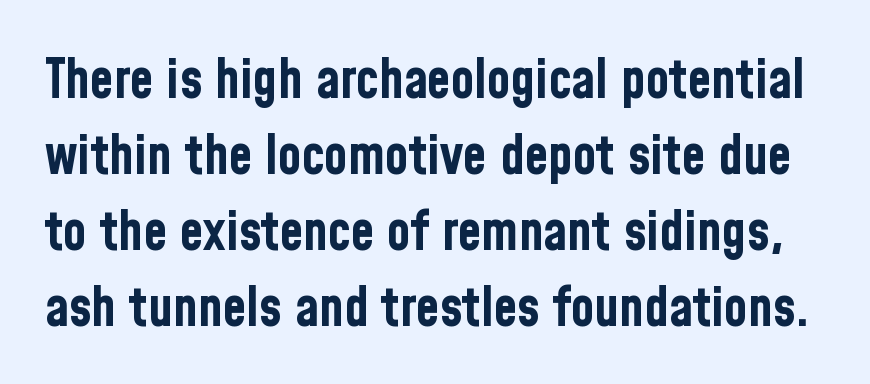
The typeface chosen for these lines omits serifs. The rows are spaced the way most documents space them. Summary of weight: heavy, a full bold. Ordinary non-slanted type is in use.
